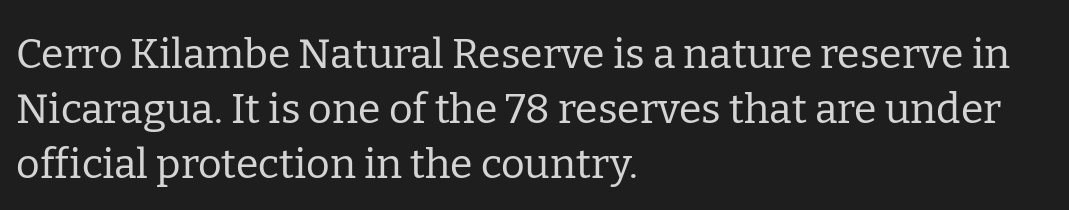
Q: Is the text bold? A: No.
Q: Is the text italic (slanted)? A: No, it is upright.
Q: Is the typeface a serif or a sans-serif typeface? A: Serif.
Q: Is the text underlined? A: No.
Q: How is the paragraph aligned? A: Left-aligned.
Q: Is the spacing between letters normal or unusually wide? A: Normal.
Q: Is the spacing between lines tight, normal or loose? A: Normal.
Q: Width (condensed, normal, or wide)? A: Normal.
Q: Stroke contrast? A: Low.
Q: x-height? A: Medium.
Q: Monospaced? A: No.
